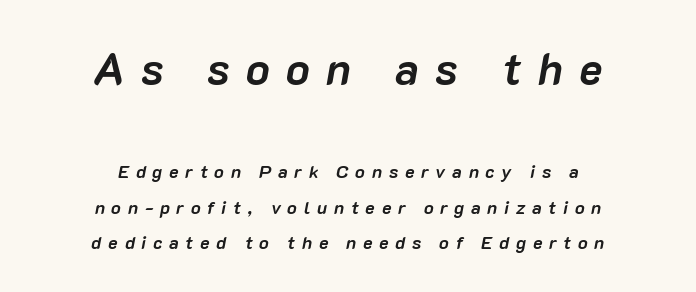
In this sample the first text group is rendered at the bigger scale. The passage shown is emphatically bold. Line starts and ends both wander, symmetrically. Looking at the ascenders, they clearly lean.
